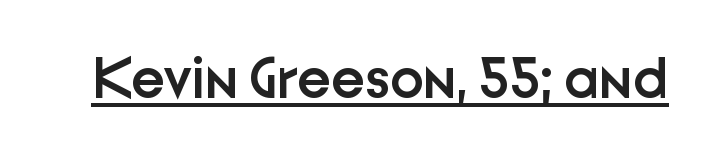
Q: Is the text bold? A: Semi-bold.
Q: Is the text italic (slanted)? A: No, it is upright.
Q: Is the typeface a serif or a sans-serif typeface? A: Sans-serif.
Q: Is the text underlined? A: Yes.
Q: Is the spacing between letters normal or unusually wide? A: Normal.
Q: Width (condensed, normal, or wide)? A: Normal.
Q: Stroke contrast? A: Low.
Q: x-height? A: Medium.
Q: Monospaced? A: No.
